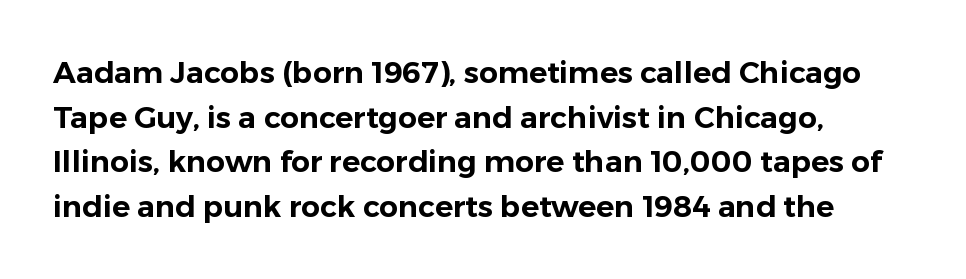
Q: Is the text italic (slanted)? A: No, it is upright.
Q: Is the typeface a serif or a sans-serif typeface? A: Sans-serif.
Q: Is the text underlined? A: No.
Q: How is the paragraph aligned? A: Left-aligned.
Q: Is the spacing between letters normal or unusually wide? A: Normal.
Q: Is the spacing between lines tight, normal or loose? A: Normal.
Q: Width (condensed, normal, or wide)? A: Normal.
Q: Stroke contrast? A: Low.
Q: x-height? A: Medium.
Q: Monospaced? A: No.
